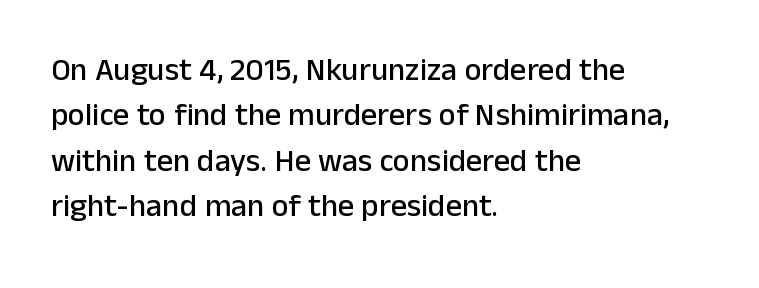
Q: Is the text italic (slanted)? A: No, it is upright.
Q: Is the typeface a serif or a sans-serif typeface? A: Sans-serif.
Q: Is the text underlined? A: No.
Q: How is the paragraph aligned? A: Left-aligned.
Q: Is the spacing between letters normal or unusually wide? A: Normal.
Q: Is the spacing between lines tight, normal or loose? A: Normal.
Q: Width (condensed, normal, or wide)? A: Normal.
Q: Stroke contrast? A: Low.
Q: x-height? A: Medium.
Q: Monospaced? A: No.
